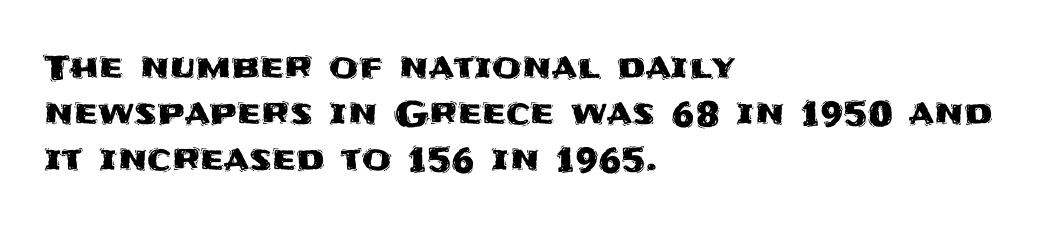
{"serif": "no", "italic": "no", "width": "normal", "stroke_contrast": "medium", "x_height": "large", "monospaced": "no", "underline": "no", "align": "left", "line_spacing": "normal", "line_spacing_ratio": 1.36, "letter_spacing": "normal", "letter_spacing_em": 0.0, "glyph_px": 34}
